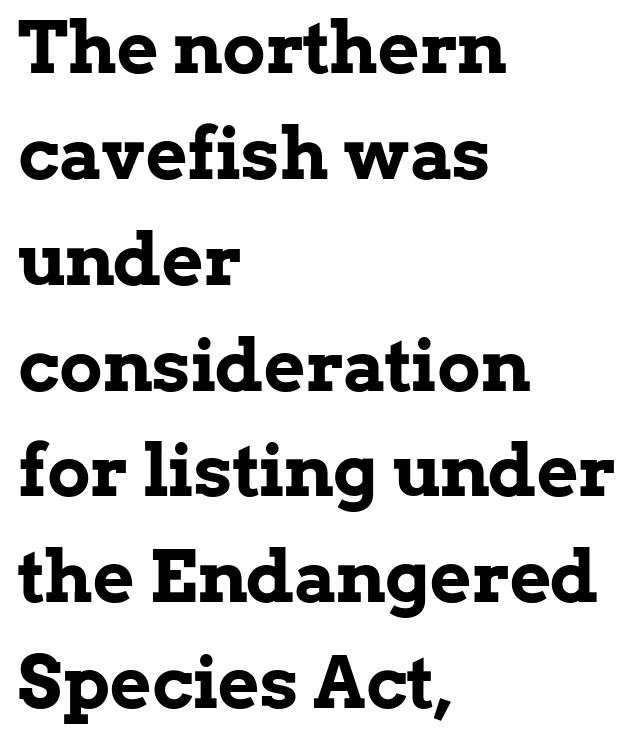
{"serif": "yes", "italic": "no", "bold": "yes", "weight": "bold", "width": "normal", "stroke_contrast": "low", "x_height": "medium", "monospaced": "no", "underline": "no", "align": "left", "line_spacing": "normal", "line_spacing_ratio": 1.47, "letter_spacing": "normal", "letter_spacing_em": 0.0, "glyph_px": 72}
